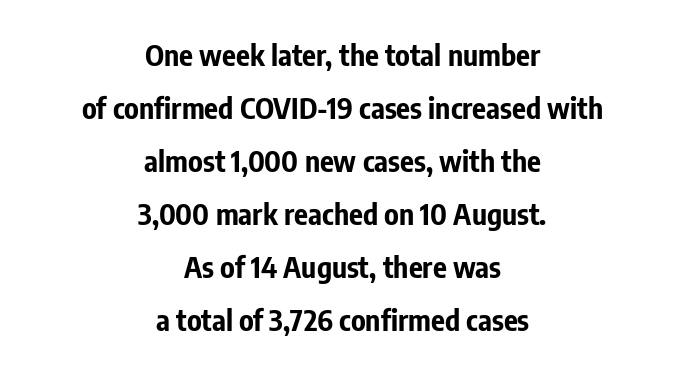
{"serif": "no", "italic": "no", "bold": "yes", "weight": "bold", "width": "condensed", "stroke_contrast": "low", "x_height": "medium", "monospaced": "no", "underline": "no", "align": "center", "line_spacing_ratio": 1.83, "letter_spacing": "normal", "letter_spacing_em": 0.0, "glyph_px": 29}
